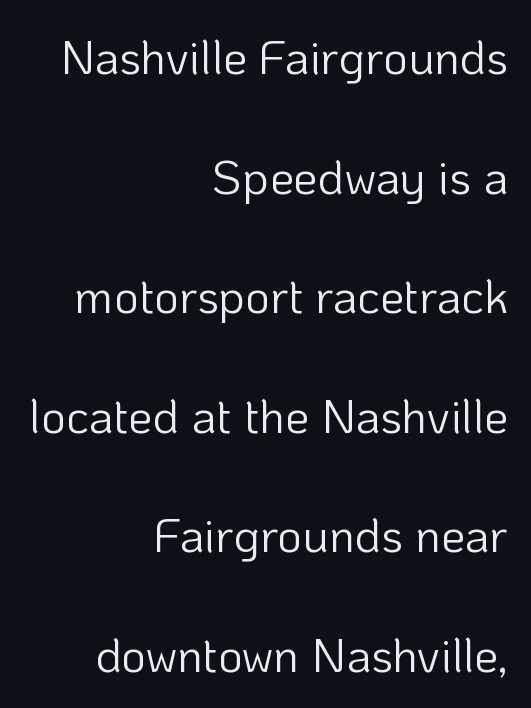
The image shows 48 px light sans-serif type, upright; set right-aligned, loose line spacing (2.49x), normal letter spacing, not underlined; low stroke contrast and a medium x-height.
